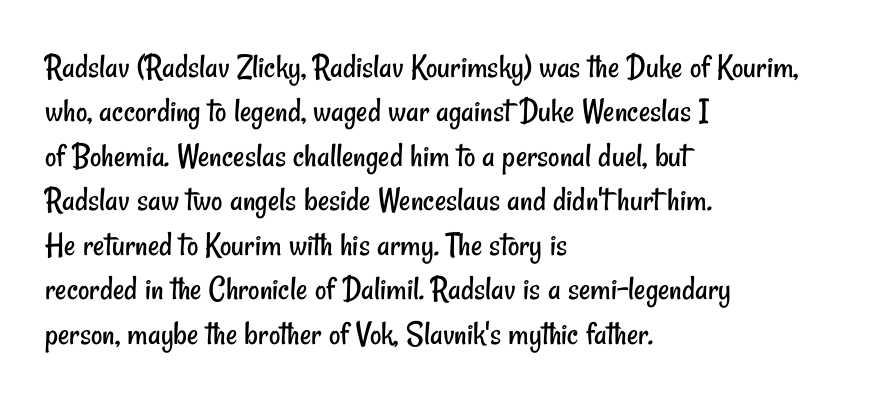
Character widths vary here, with narrow letters taking less room than wide ones. The characters are drawn with everyday or finer stroke widths. The block of text has a typical density, with ordinary space between rows. The setting favours the left margin, as ordinary paragraphs usually do. Font category for this specimen: sans-serif. Descenders hang freely into open space.
